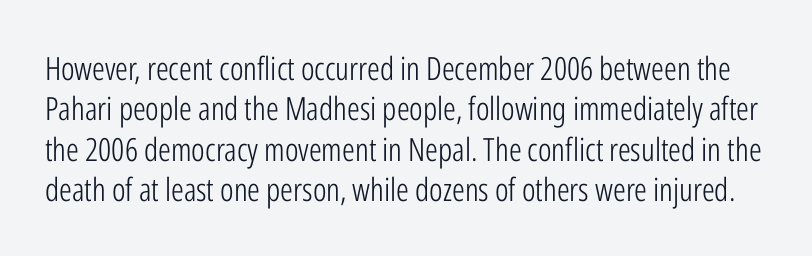
Q: Is the text bold? A: No.
Q: Is the text italic (slanted)? A: No, it is upright.
Q: Is the typeface a serif or a sans-serif typeface? A: Sans-serif.
Q: Is the text underlined? A: No.
Q: Is the spacing between letters normal or unusually wide? A: Normal.
Q: Is the spacing between lines tight, normal or loose? A: Normal.
Q: Width (condensed, normal, or wide)? A: Condensed.
Q: Stroke contrast? A: Low.
Q: x-height? A: Medium.
Q: Monospaced? A: No.
